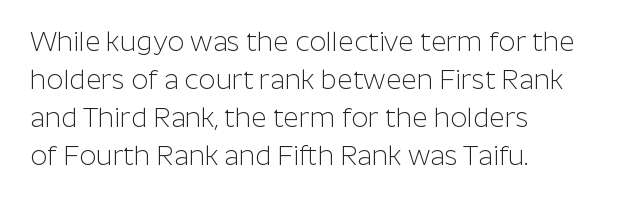
The designer left line spacing at the default. A classic flush-left, rag-right setting is used for this passage. The font sits on the lighter half of the weight spectrum, regular included. The letters stand straight up with perfectly vertical stems. No word sits above an underline.
